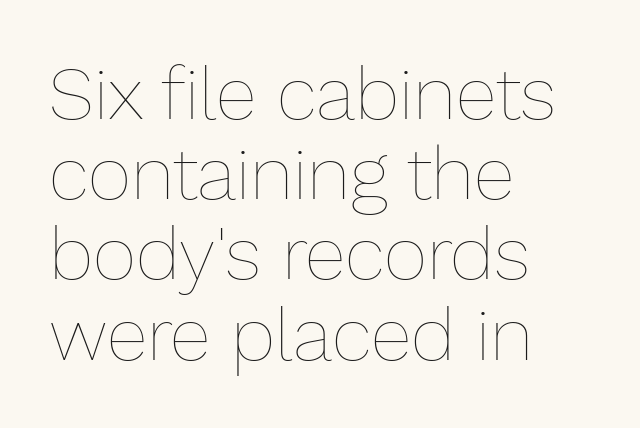
{"italic": "no", "bold": "no", "weight": "thin", "width": "normal", "stroke_contrast": "low", "x_height": "medium", "monospaced": "no", "underline": "no", "align": "left", "line_spacing": "tight", "line_spacing_ratio": 1.07, "letter_spacing": "normal", "letter_spacing_em": 0.0, "glyph_px": 75}
